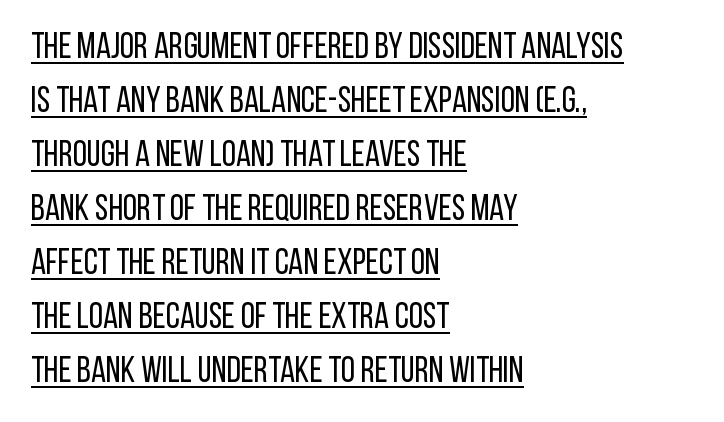
{"serif": "no", "italic": "no", "bold": "no", "weight": "regular", "width": "condensed", "stroke_contrast": "low", "x_height": "large", "monospaced": "no", "underline": "yes", "align": "left", "line_spacing": "normal", "line_spacing_ratio": 1.5, "letter_spacing": "normal", "letter_spacing_em": 0.0, "glyph_px": 36}
